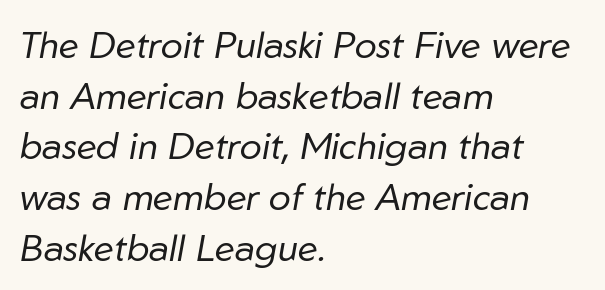
{"italic": "yes", "lean": "right", "slant_degrees": 10, "bold": "no", "weight": "regular", "width": "normal", "stroke_contrast": "low", "x_height": "medium", "monospaced": "no", "underline": "no", "align": "left", "line_spacing": "normal", "line_spacing_ratio": 1.37, "letter_spacing": "normal", "letter_spacing_em": 0.0, "glyph_px": 37}
